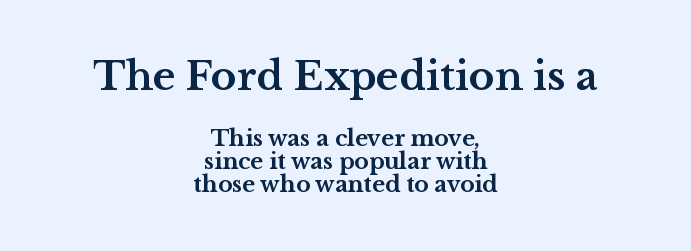
{"serif": "yes", "italic": "no", "bold": "yes", "weight": "bold", "width": "wide", "stroke_contrast": "medium", "x_height": "medium", "monospaced": "no", "underline": "no", "align": "center", "line_spacing": "tight", "line_spacing_ratio": 1.05, "letter_spacing": "normal", "letter_spacing_em": 0.0, "larger_block": "first", "size_ratio": 1.77, "glyph_px": 39}
